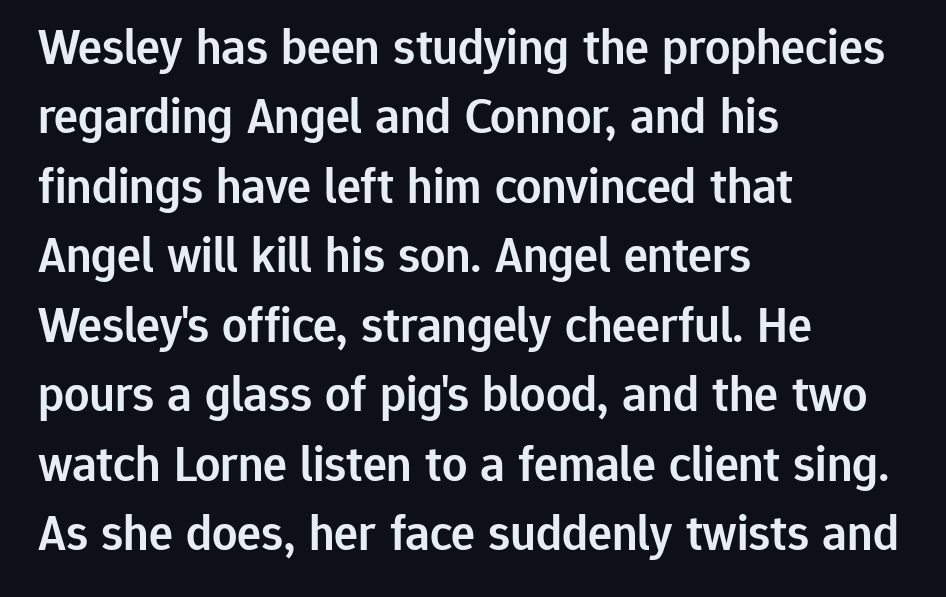
{"serif": "no", "italic": "no", "bold": "semi", "weight": "semibold", "width": "normal", "stroke_contrast": "low", "x_height": "medium", "monospaced": "no", "underline": "no", "align": "left", "line_spacing": "normal", "line_spacing_ratio": 1.39, "letter_spacing": "normal", "letter_spacing_em": 0.0, "glyph_px": 50}
